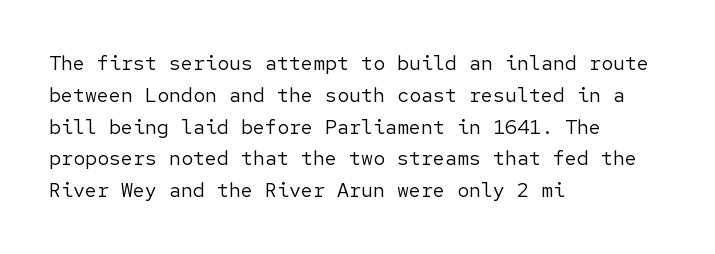
Q: Is the text bold? A: No.
Q: Is the text italic (slanted)? A: No, it is upright.
Q: Is the text underlined? A: No.
Q: How is the paragraph aligned? A: Left-aligned.
Q: Is the spacing between letters normal or unusually wide? A: Normal.
Q: Is the spacing between lines tight, normal or loose? A: Normal.
